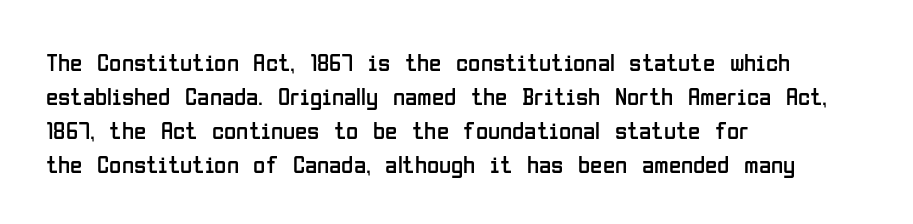
Q: Is the text bold? A: No.
Q: Is the text italic (slanted)? A: No, it is upright.
Q: Is the text underlined? A: No.
Q: How is the paragraph aligned? A: Left-aligned.
Q: Is the spacing between letters normal or unusually wide? A: Normal.
Q: Is the spacing between lines tight, normal or loose? A: Normal.
